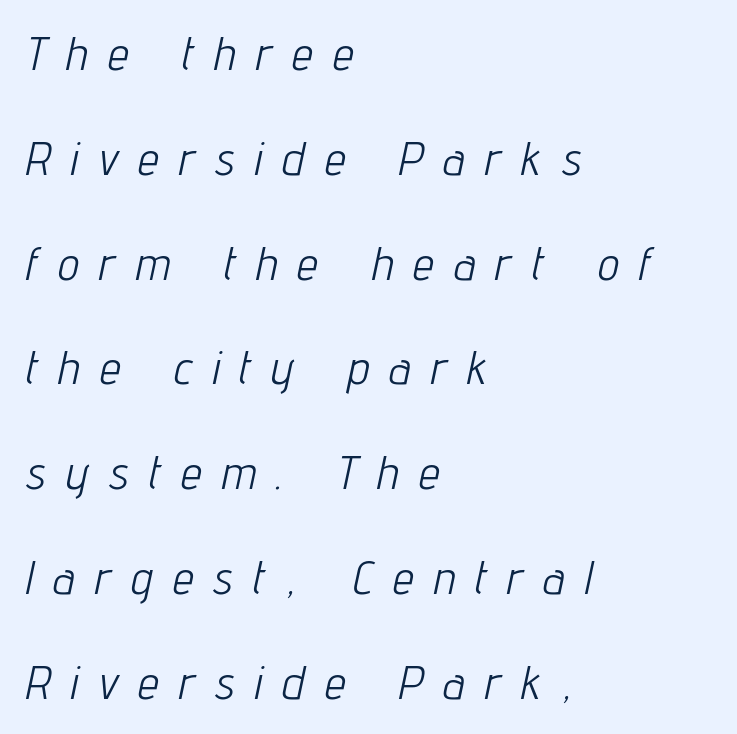
The image shows 47 px light, condensed type, italic (leaning right); set left-aligned, loose line spacing (2.23x), unusually wide letter spacing (+0.44 em), not underlined; low stroke contrast and a medium x-height.
